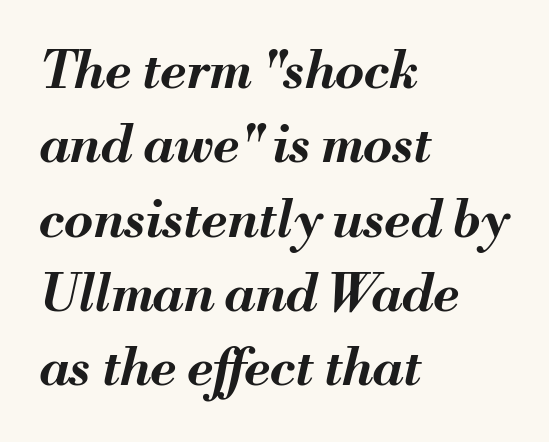
{"italic": "yes", "lean": "right", "slant_degrees": 13, "bold": "yes", "weight": "bold", "width": "normal", "stroke_contrast": "medium", "x_height": "small", "monospaced": "no", "underline": "no", "align": "left", "line_spacing": "normal", "line_spacing_ratio": 1.43, "letter_spacing": "normal", "letter_spacing_em": 0.0, "glyph_px": 52}
